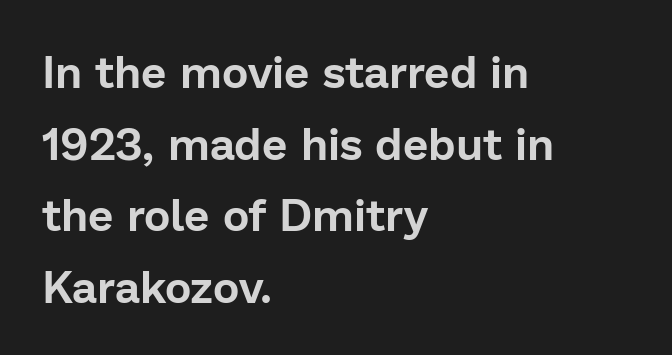
{"serif": "no", "italic": "no", "width": "normal", "stroke_contrast": "low", "x_height": "medium", "monospaced": "no", "underline": "no", "align": "left", "line_spacing": "normal", "line_spacing_ratio": 1.59, "letter_spacing": "normal", "letter_spacing_em": 0.0, "glyph_px": 45}
